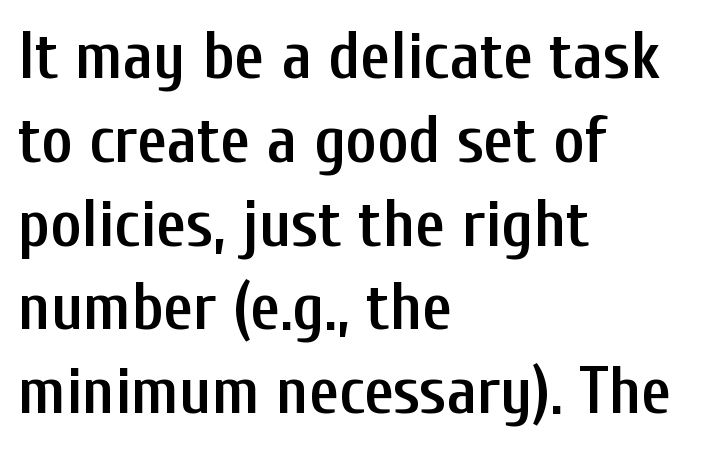
The image shows 66 px semibold, condensed sans-serif type, upright; set left-aligned, normal line spacing (1.27x), normal letter spacing, not underlined; low stroke contrast and a medium x-height.
